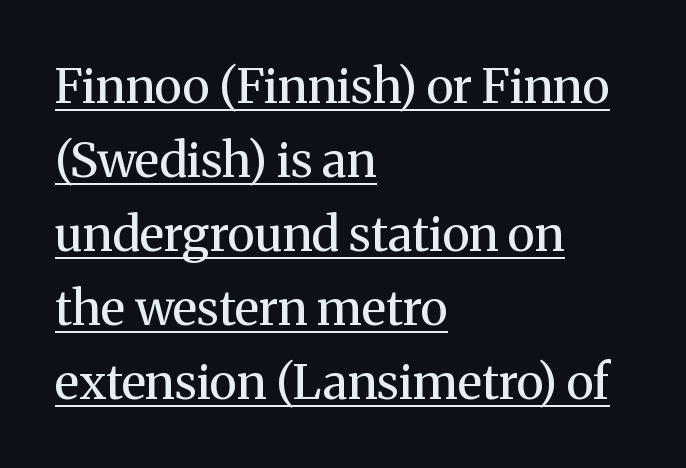
The image shows 48 px regular-weight serif type, upright; set left-aligned, normal line spacing (1.54x), normal letter spacing, underlined; medium stroke contrast and a medium x-height.
